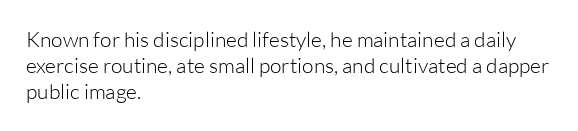
Q: Is the text bold? A: No.
Q: Is the text italic (slanted)? A: No, it is upright.
Q: Is the text underlined? A: No.
Q: How is the paragraph aligned? A: Left-aligned.
Q: Is the spacing between letters normal or unusually wide? A: Normal.
Q: Is the spacing between lines tight, normal or loose? A: Normal.
